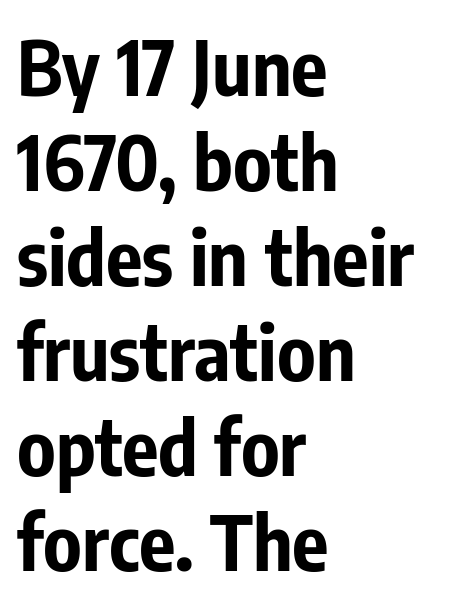
Caption: standard tracking, unaltered. The passage shown is typed in a proportional face where columns would drift. A typesetter would call this leading conventional body-copy spacing. Decoration check: the copy has no underline. Designer's note — italics off, roman on.
